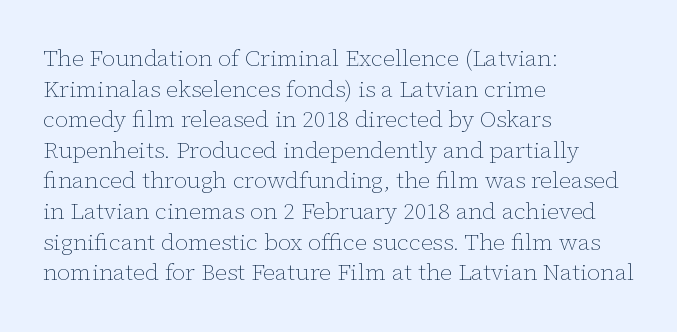
{"italic": "no", "bold": "no", "underline": "no", "align": "left", "line_spacing": "normal", "line_spacing_ratio": 1.33, "letter_spacing": "normal", "letter_spacing_em": 0.0, "glyph_px": 23}
